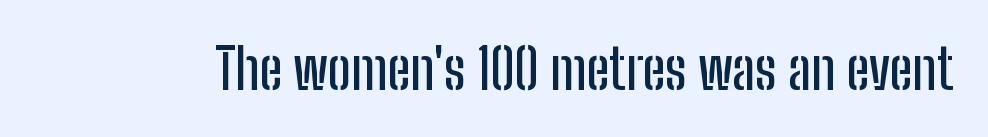
This sample uses a sans-serif face. Compared with typical body copy, the letter spacing here is the same. Spacing verdict: proportional, widths tailored to each character. When letters stand straight like this, we call the style roman or upright. Rule under the text: the space is simply empty.
